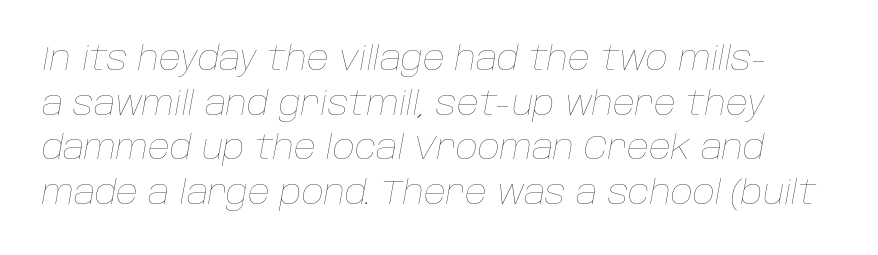
{"italic": "yes", "lean": "right", "slant_degrees": 10, "bold": "no", "weight": "thin", "width": "normal", "stroke_contrast": "low", "x_height": "large", "monospaced": "no", "underline": "no", "line_spacing": "normal", "line_spacing_ratio": 1.31, "letter_spacing": "normal", "letter_spacing_em": 0.0, "glyph_px": 34}
